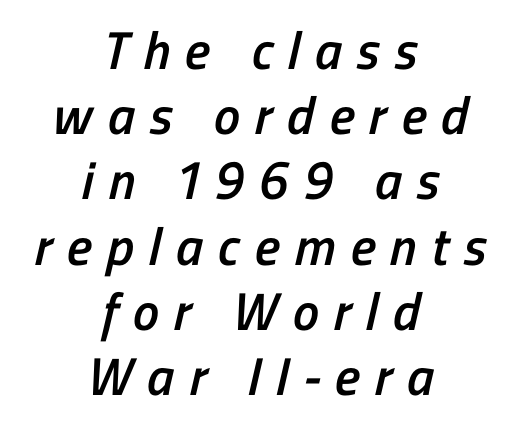
The image shows 53 px semibold, condensed sans-serif type; set centered, line spacing 1.23x, unusually wide letter spacing (+0.28 em), not underlined; low stroke contrast and a medium x-height.
